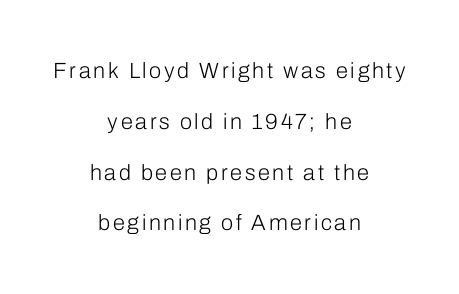
Q: Is the text bold? A: No.
Q: Is the text italic (slanted)? A: No, it is upright.
Q: Is the text underlined? A: No.
Q: How is the paragraph aligned? A: Centered.
Q: Is the spacing between lines tight, normal or loose? A: Loose.
